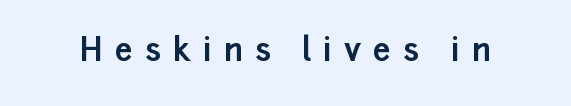
Characters remain perfectly vertical along every line. Look at the stroke-to-counter ratio: heavy, a bold. The foot of each line stays bare and open. Each letter keeps its own natural width here, so spacing adapts to shape. The rendering shows plain stroke endings on the letterforms — a sans-serif design. The tracking reads as deliberately expanded to a designer's eye.
